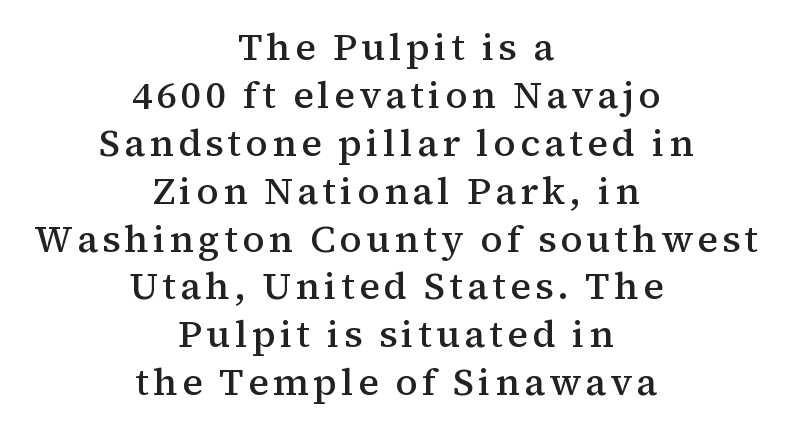
{"serif": "yes", "italic": "no", "bold": "semi", "weight": "semibold", "width": "normal", "stroke_contrast": "medium", "x_height": "medium", "monospaced": "no", "underline": "no", "align": "center", "line_spacing": "normal", "line_spacing_ratio": 1.26, "glyph_px": 38}
